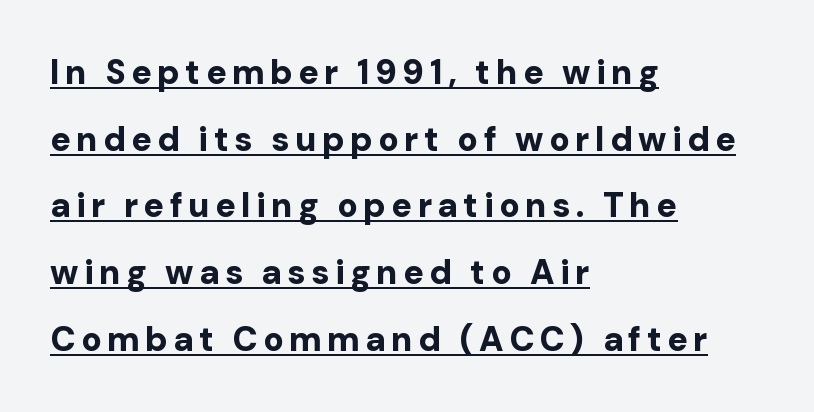
{"serif": "no", "italic": "no", "bold": "yes", "weight": "bold", "width": "normal", "stroke_contrast": "low", "x_height": "medium", "monospaced": "no", "underline": "yes", "align": "left", "line_spacing": "loose", "line_spacing_ratio": 1.96, "glyph_px": 34}
